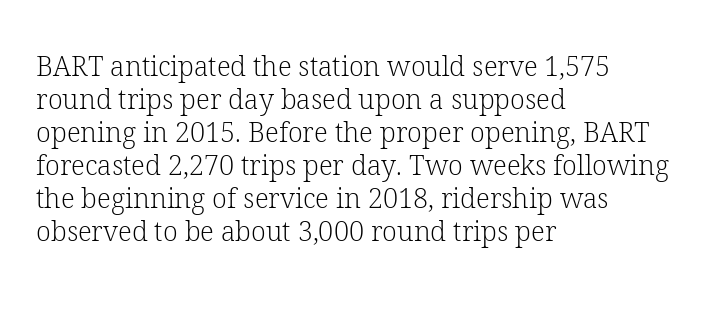
The type sits square on the baseline with zero lean. All the whitespace from short lines collects on the right. Students, note that the glyphs here touch the page at normal intervals. Weight class: somewhere from thin through regular. The foot of each line stays bare and open.
